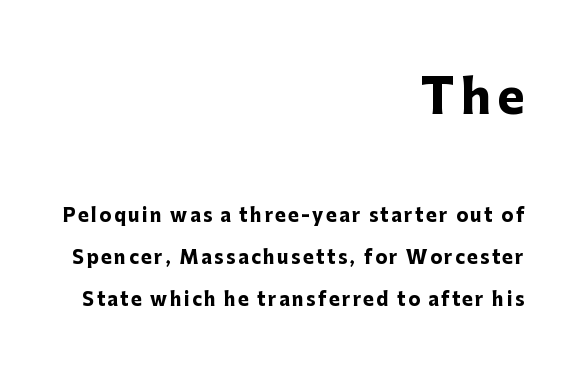
The image shows 46 px heavy sans-serif type, upright; set right-aligned, loose line spacing (2.35x), not underlined; the first (top) block is 2.56x larger; low stroke contrast and a medium x-height.
